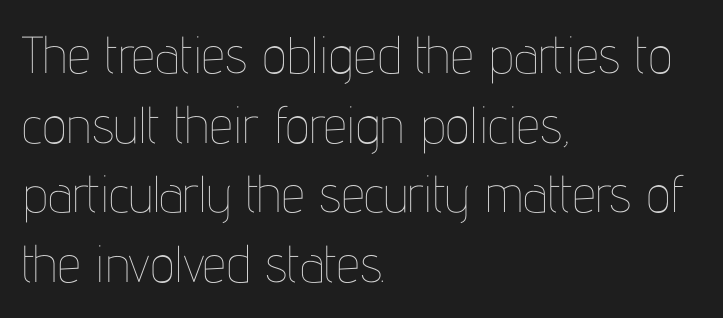
{"italic": "no", "bold": "no", "weight": "thin", "width": "condensed", "stroke_contrast": "low", "x_height": "medium", "monospaced": "no", "underline": "no", "align": "left", "line_spacing": "normal", "line_spacing_ratio": 1.34, "letter_spacing": "normal", "letter_spacing_em": 0.0, "glyph_px": 52}
